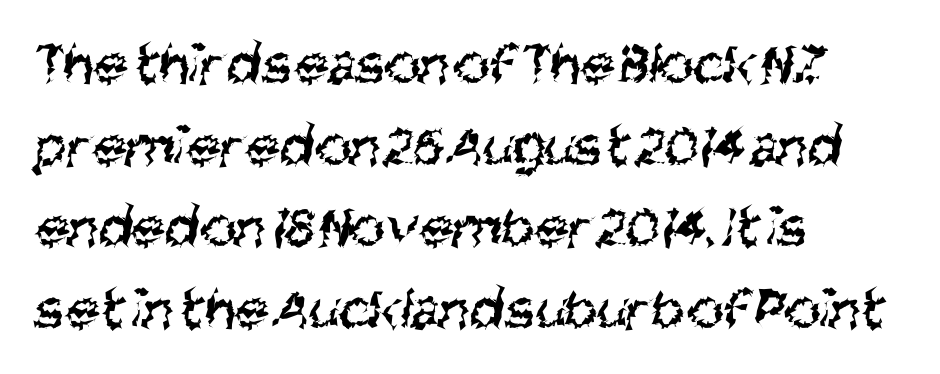
The compositor pushed each line to the left boundary. Each stroke keeps to a modest, everyday thickness or less. Default kerning and tracking; the words read as compact shapes. The gap between lines stays unmarked.
